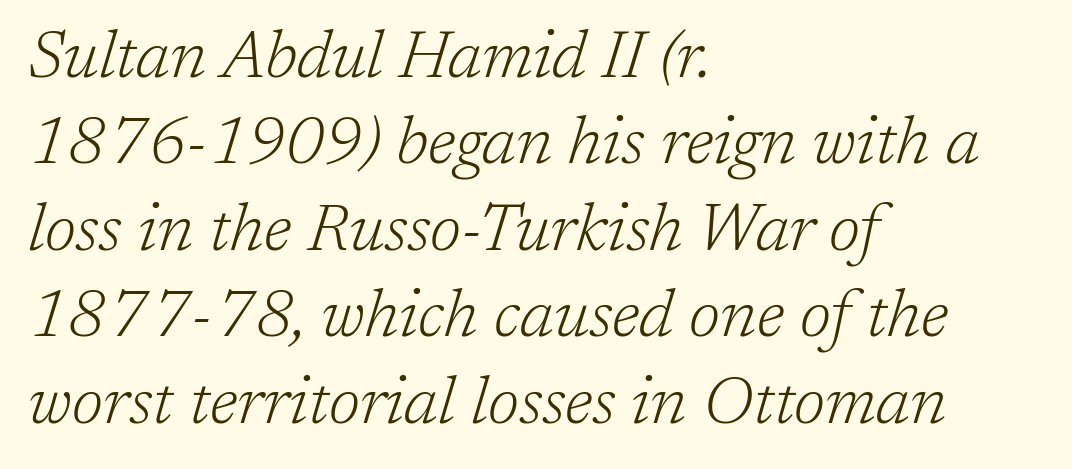
{"serif": "yes", "italic": "yes", "lean": "right", "slant_degrees": 17, "bold": "no", "weight": "light", "width": "normal", "stroke_contrast": "low", "x_height": "medium", "monospaced": "no", "underline": "no", "align": "left", "line_spacing": "normal", "line_spacing_ratio": 1.31, "letter_spacing": "normal", "letter_spacing_em": 0.0, "glyph_px": 66}
